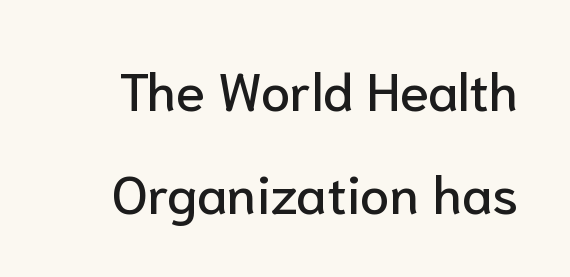
The image shows 53 px sans-serif type, upright; set loose line spacing (1.94x), normal letter spacing, not underlined; low stroke contrast and a medium x-height.
